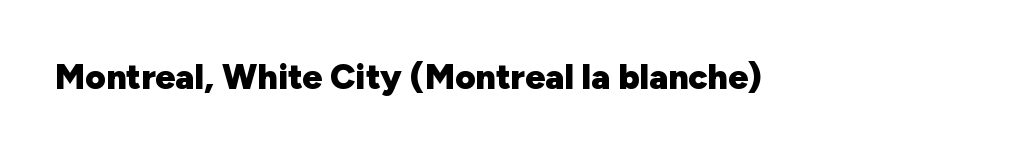
On the weight axis this lands at bold, roughly 700. A typesetter would call this proportional, since set widths differ per character. Spacing between characters is what you'd get straight out of the box. When letters stand straight like this, we call the style roman or upright. The gap between lines stays unmarked.
